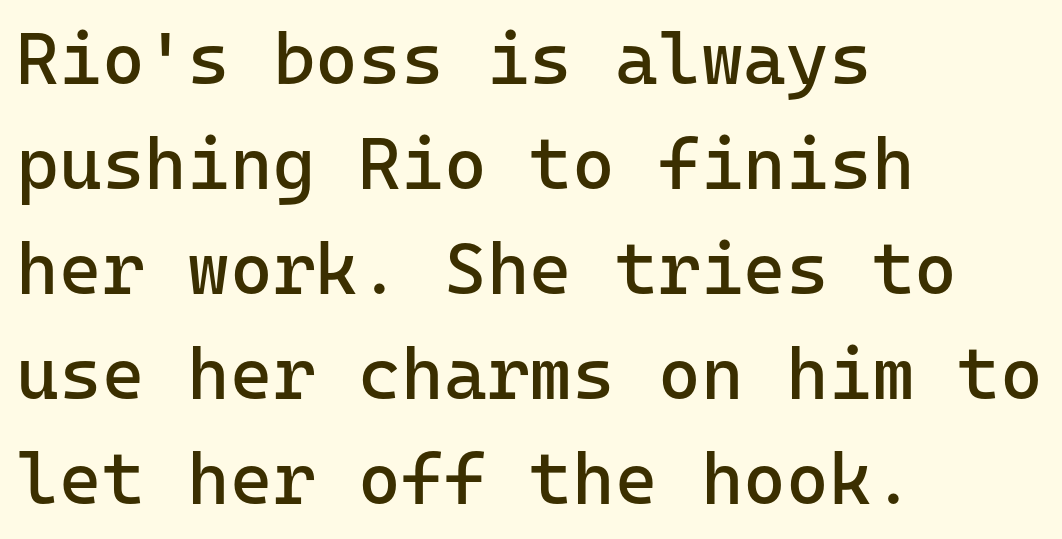
Q: Is the text bold? A: No.
Q: Is the text italic (slanted)? A: No, it is upright.
Q: Is the typeface a serif or a sans-serif typeface? A: Sans-serif.
Q: Is the text underlined? A: No.
Q: How is the paragraph aligned? A: Left-aligned.
Q: Is the spacing between letters normal or unusually wide? A: Normal.
Q: Is the spacing between lines tight, normal or loose? A: Normal.
Q: Width (condensed, normal, or wide)? A: Normal.
Q: Stroke contrast? A: Low.
Q: x-height? A: Medium.
Q: Monospaced? A: Yes.
